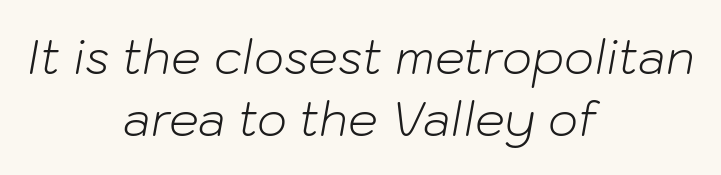
{"italic": "yes", "lean": "right", "slant_degrees": 10, "bold": "no", "weight": "light", "width": "normal", "stroke_contrast": "low", "x_height": "medium", "monospaced": "no", "underline": "no", "align": "center", "line_spacing": "normal", "line_spacing_ratio": 1.32, "letter_spacing": "normal", "letter_spacing_em": 0.0, "glyph_px": 47}
